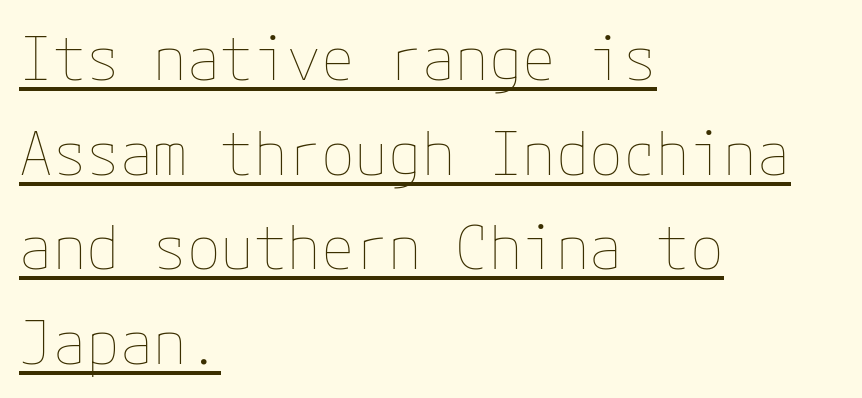
{"italic": "no", "bold": "no", "weight": "thin", "width": "normal", "stroke_contrast": "low", "x_height": "medium", "underline": "yes", "align": "left", "line_spacing": "normal", "line_spacing_ratio": 1.55, "letter_spacing": "normal", "letter_spacing_em": 0.0, "glyph_px": 61}
